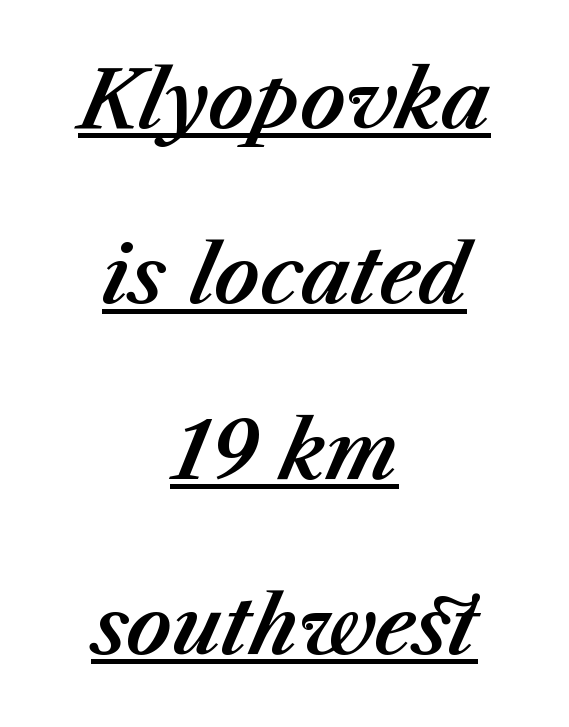
Reading down the column, the eye jumps a long way to each next line. This is oblique type, the kind used for emphasis or titles. Is the block centered? Yes — each line is placed symmetrically about the middle. Glyph-to-glyph distance matches everyday printed text.
